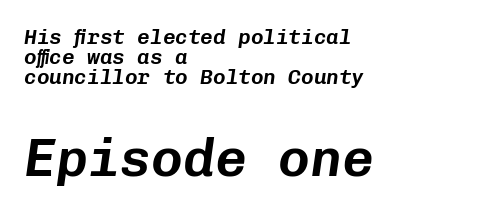
Q: Is the text italic (slanted)? A: Yes, it leans right by about 8 degrees.
Q: Is the text underlined? A: No.
Q: How is the paragraph aligned? A: Left-aligned.
Q: Is the spacing between letters normal or unusually wide? A: Normal.
Q: Is the spacing between lines tight, normal or loose? A: Tight.
Q: Which block of text is set in a larger size, the first (top) or the second (bottom)? A: The second (bottom) one.
Q: Width (condensed, normal, or wide)? A: Normal.
Q: Stroke contrast? A: Low.
Q: x-height? A: Medium.
Q: Monospaced? A: Yes.
